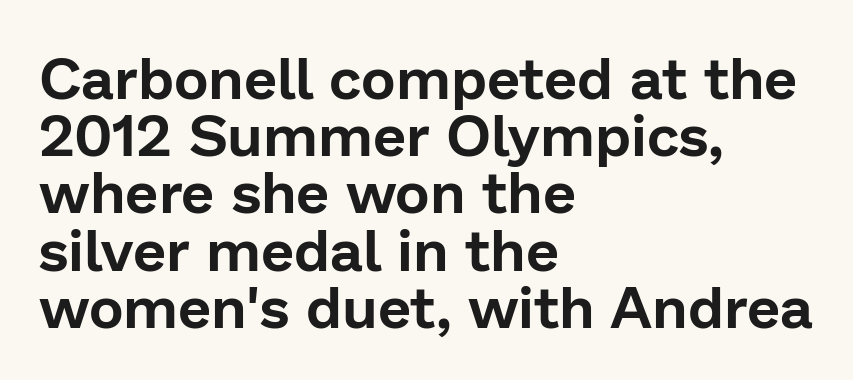
Looks like regular typesetting: each glyph gets only the width it needs. This sample is left-justified, so line endings fall wherever the words run out. Tall strokes in this sample are plumb rather than angled. Is this a sans? Yes — the strokes have no serifs.
